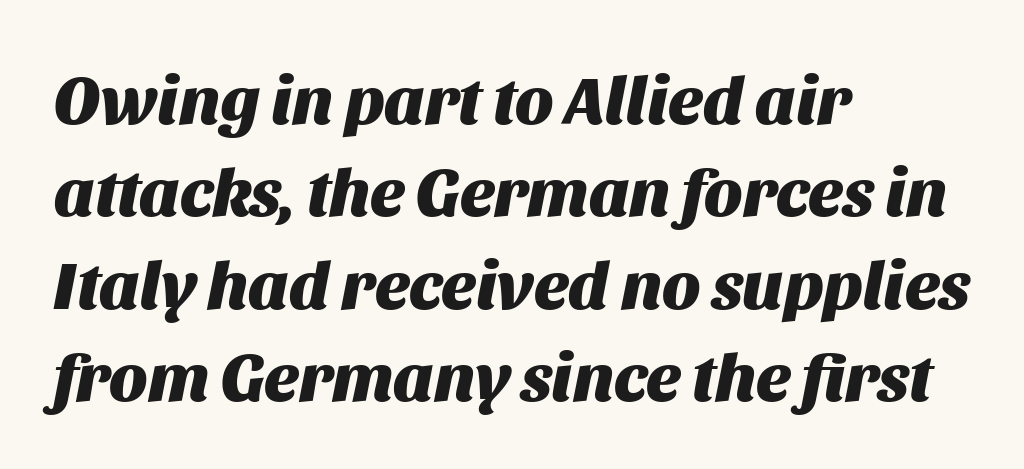
The image shows 68 px heavy type, italic (leaning right); set left-aligned, normal line spacing (1.36x), normal letter spacing, not underlined; medium stroke contrast and a large x-height.
